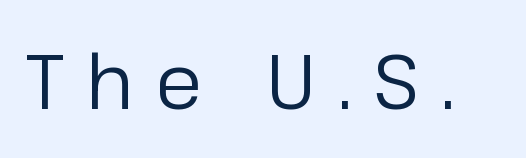
The image shows 77 px regular-weight sans-serif type, upright; set unusually wide letter spacing (+0.28 em), not underlined; low stroke contrast and a medium x-height.
